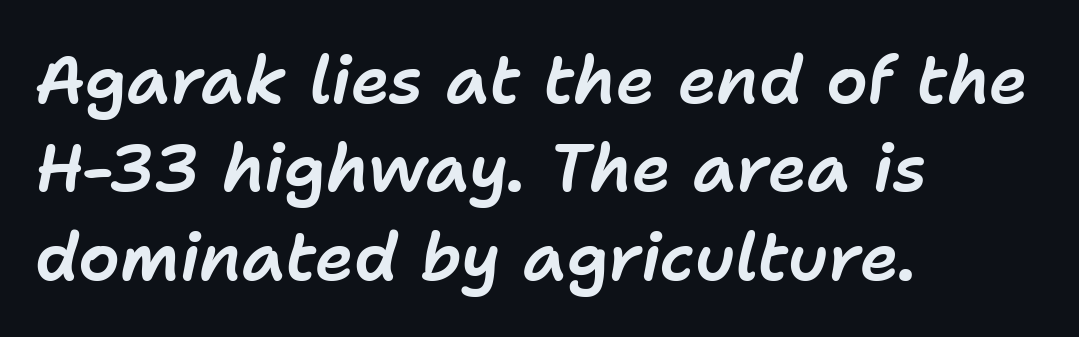
One glance says typical: line gaps are just what's usual. The line texture is even and compact thanks to regular tracking. There's an unmistakable incline to the writing here. If you drew a ruler down the left edge, every line would touch it.
